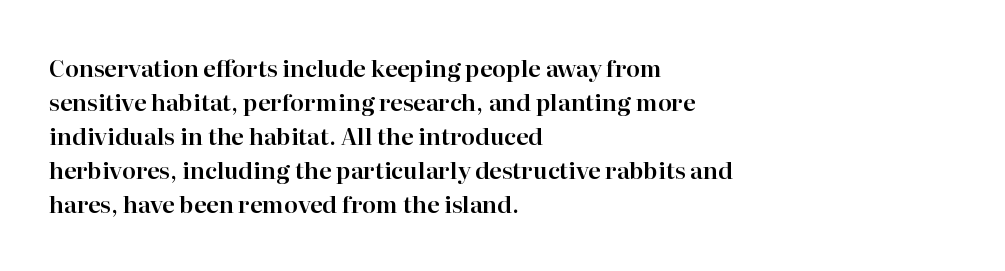
{"italic": "no", "underline": "no", "align": "left", "line_spacing": "normal", "line_spacing_ratio": 1.48, "letter_spacing": "normal", "letter_spacing_em": 0.0, "glyph_px": 23}
